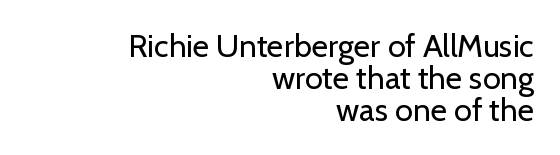
The cut favours lightness, reaching ordinary text weight at its darkest. Short note: letters normally spaced. Font category for this specimen: sans-serif. Posture: upright roman. Is there much room between lines? No — they nearly touch.
